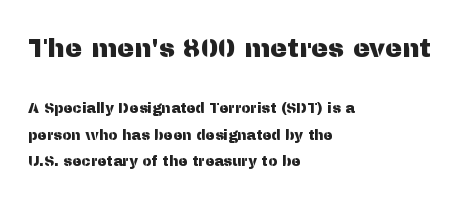
Q: Is the text italic (slanted)? A: No, it is upright.
Q: Is the text underlined? A: No.
Q: How is the paragraph aligned? A: Left-aligned.
Q: Is the spacing between letters normal or unusually wide? A: Normal.
Q: Which block of text is set in a larger size, the first (top) or the second (bottom)? A: The first (top) one.
